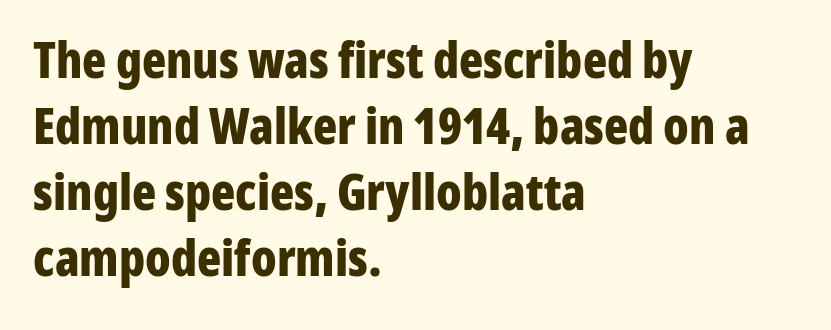
The image shows 50 px bold, condensed sans-serif type, upright; set left-aligned, normal line spacing (1.32x), normal letter spacing, not underlined; low stroke contrast and a medium x-height.
